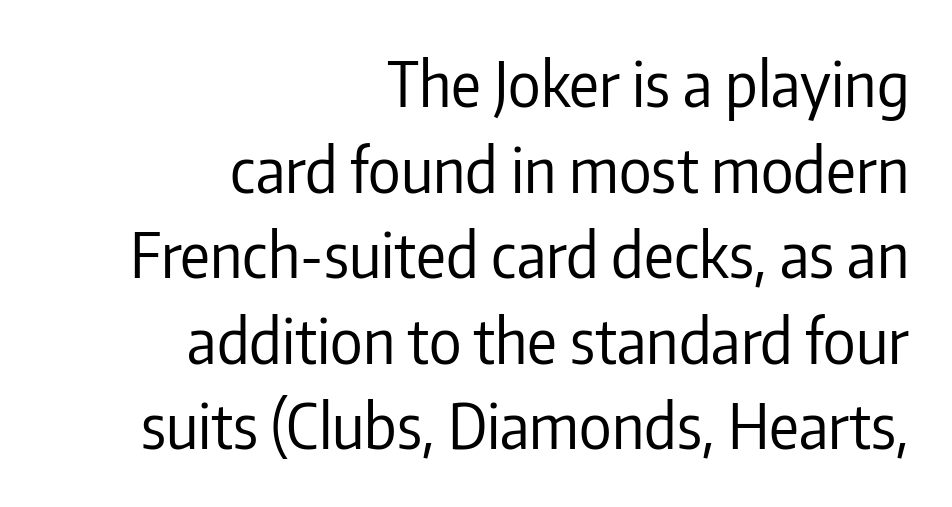
{"serif": "no", "italic": "no", "bold": "no", "weight": "regular", "width": "condensed", "stroke_contrast": "low", "x_height": "medium", "monospaced": "no", "underline": "no", "align": "right", "line_spacing": "normal", "line_spacing_ratio": 1.38, "letter_spacing": "normal", "letter_spacing_em": 0.0, "glyph_px": 62}
